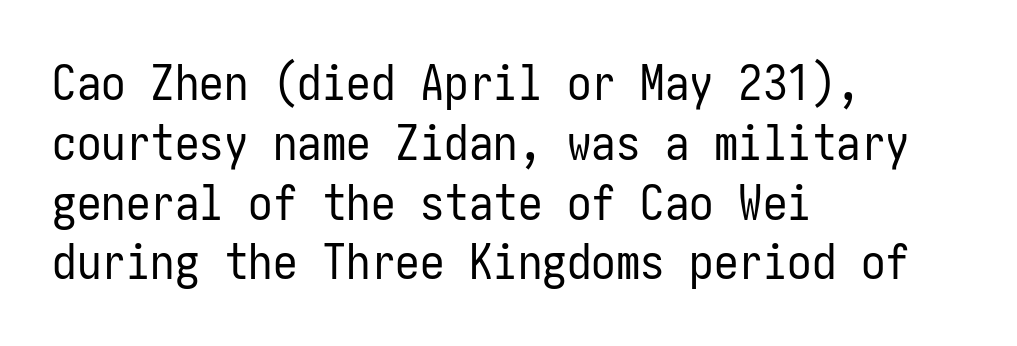
{"serif": "no", "italic": "no", "bold": "no", "weight": "regular", "width": "condensed", "stroke_contrast": "low", "x_height": "medium", "underline": "no", "align": "left", "line_spacing_ratio": 1.22, "letter_spacing": "normal", "letter_spacing_em": 0.0, "glyph_px": 49}
